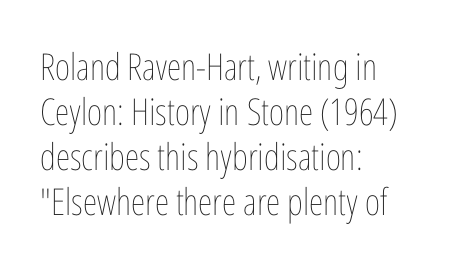
Here the designer chose a conventional face with non-uniform glyph widths. Each line starts at the same left margin while the right side varies. Is the letter spacing exaggerated? No — it looks like the ordinary default. The characters are drawn with everyday or finer stroke widths.
